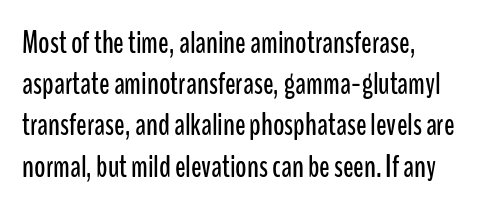
{"serif": "no", "italic": "no", "width": "condensed", "stroke_contrast": "low", "x_height": "medium", "monospaced": "no", "underline": "no", "line_spacing": "normal", "line_spacing_ratio": 1.33, "letter_spacing": "normal", "letter_spacing_em": 0.0, "glyph_px": 31}
